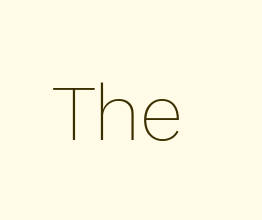
The image shows 79 px thin type, upright; set normal letter spacing, not underlined; a medium x-height.
